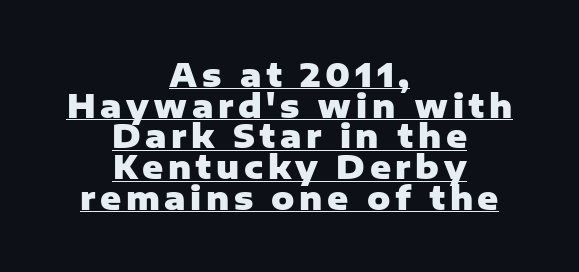
The image shows 32 px heavy sans-serif type, upright; set centered, tight line spacing (0.96x), underlined; low stroke contrast and a medium x-height.
